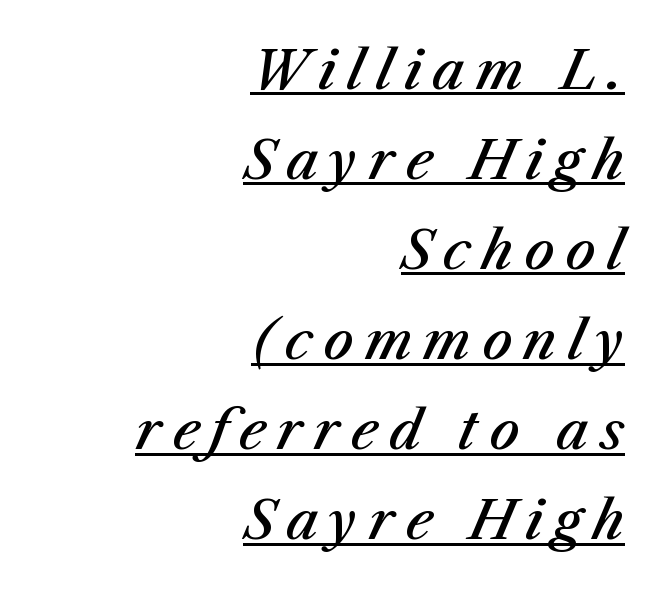
Compared with an ordinary text face, these strokes are moderately heavier — a semibold. The lines are quadded right. Each letter keeps its own natural width here, so spacing adapts to shape. Leading matches the norm, producing a regular column. You can see a thin bar hugging the bottom of the glyphs.
